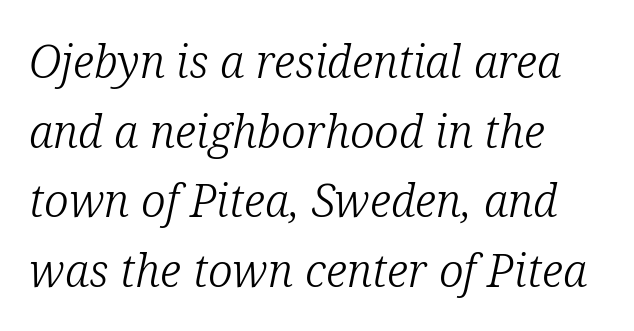
Q: Is the text bold? A: No.
Q: Is the text italic (slanted)? A: Yes, it leans right by about 12 degrees.
Q: Is the typeface a serif or a sans-serif typeface? A: Serif.
Q: Is the text underlined? A: No.
Q: How is the paragraph aligned? A: Left-aligned.
Q: Is the spacing between letters normal or unusually wide? A: Normal.
Q: Is the spacing between lines tight, normal or loose? A: Normal.
Q: Width (condensed, normal, or wide)? A: Normal.
Q: Stroke contrast? A: Low.
Q: x-height? A: Medium.
Q: Monospaced? A: No.
